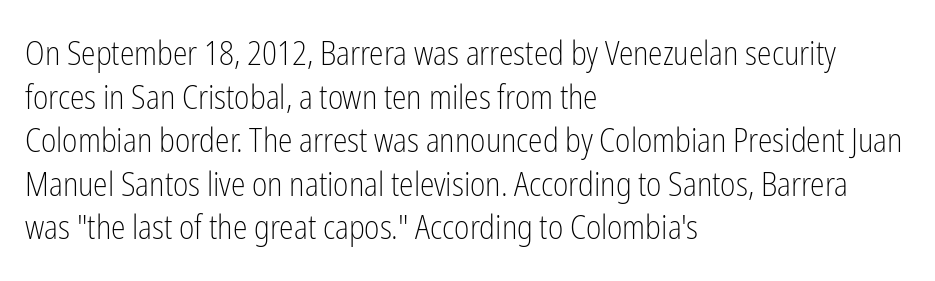
Q: Is the text bold? A: No.
Q: Is the text italic (slanted)? A: No, it is upright.
Q: Is the typeface a serif or a sans-serif typeface? A: Sans-serif.
Q: Is the text underlined? A: No.
Q: How is the paragraph aligned? A: Left-aligned.
Q: Is the spacing between letters normal or unusually wide? A: Normal.
Q: Is the spacing between lines tight, normal or loose? A: Normal.
Q: Width (condensed, normal, or wide)? A: Condensed.
Q: Stroke contrast? A: Low.
Q: x-height? A: Medium.
Q: Monospaced? A: No.
